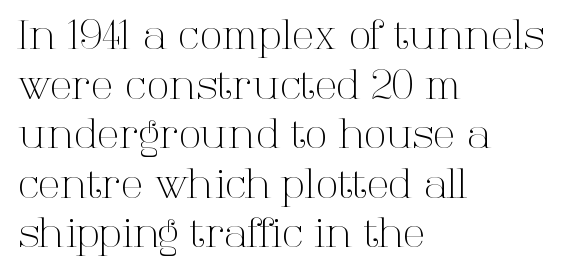
Q: Is the text bold? A: No.
Q: Is the text italic (slanted)? A: No, it is upright.
Q: Is the typeface a serif or a sans-serif typeface? A: Serif.
Q: Is the text underlined? A: No.
Q: How is the paragraph aligned? A: Left-aligned.
Q: Is the spacing between letters normal or unusually wide? A: Normal.
Q: Width (condensed, normal, or wide)? A: Normal.
Q: Stroke contrast? A: High.
Q: x-height? A: Medium.
Q: Monospaced? A: No.
